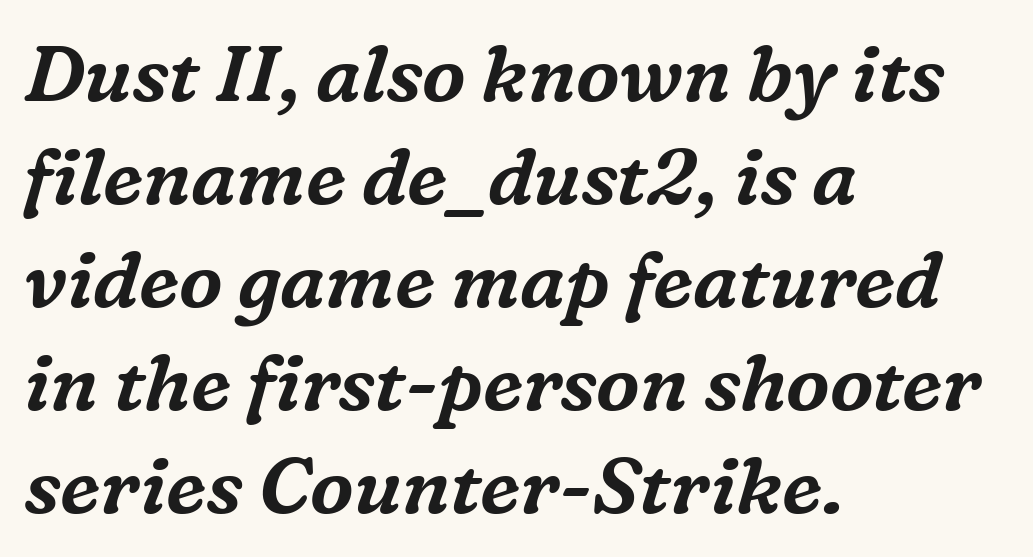
The image shows 78 px serif type, italic (leaning right); set left-aligned, normal line spacing (1.32x), normal letter spacing, not underlined; medium stroke contrast and a medium x-height.
